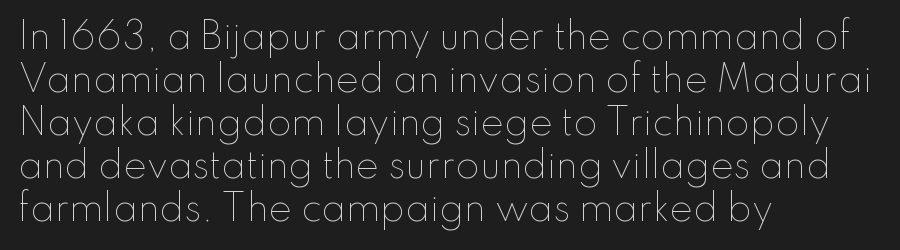
{"italic": "no", "bold": "no", "weight": "thin", "width": "normal", "stroke_contrast": "low", "x_height": "small", "monospaced": "no", "underline": "no", "align": "left", "line_spacing_ratio": 1.23, "letter_spacing": "normal", "letter_spacing_em": 0.0, "glyph_px": 35}
